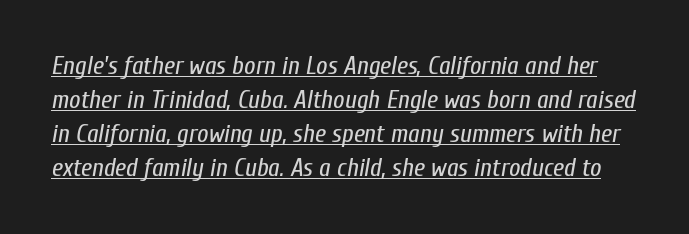
Weight: in the light-to-regular range. Does a line run under the words? Yes, clearly. The face used here is rendered with its standard letterfit. The leading is moderate, giving the passage an even texture. When letters slant like this, we call the style italic.
